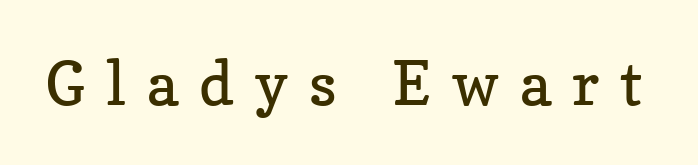
Q: Is the text bold? A: No.
Q: Is the text italic (slanted)? A: No, it is upright.
Q: Is the typeface a serif or a sans-serif typeface? A: Serif.
Q: Is the text underlined? A: No.
Q: Is the spacing between letters normal or unusually wide? A: Unusually wide.
Q: Width (condensed, normal, or wide)? A: Normal.
Q: Stroke contrast? A: Low.
Q: x-height? A: Medium.
Q: Monospaced? A: No.
